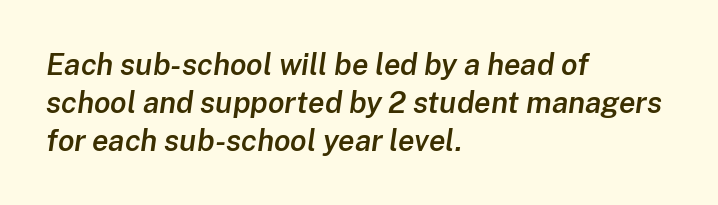
Compared with ordinary roman type, these characters are visibly tilted. Is there much room between lines? A standard amount, neither cramped nor airy. Proportional: the letters do not fall into vertical columns. One-word summary of the alignment: left.
